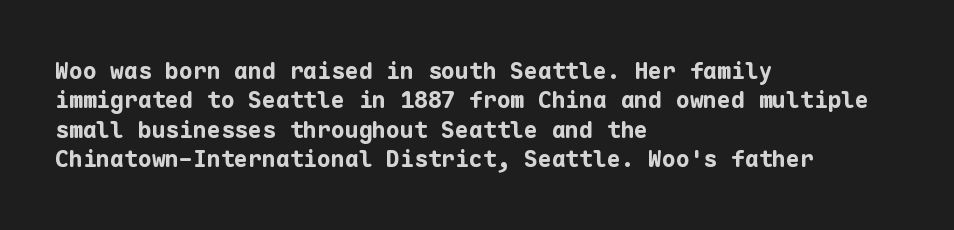
Q: Is the text bold? A: Yes.
Q: Is the text italic (slanted)? A: No, it is upright.
Q: Is the text underlined? A: No.
Q: How is the paragraph aligned? A: Left-aligned.
Q: Is the spacing between letters normal or unusually wide? A: Normal.
Q: Is the spacing between lines tight, normal or loose? A: Normal.
